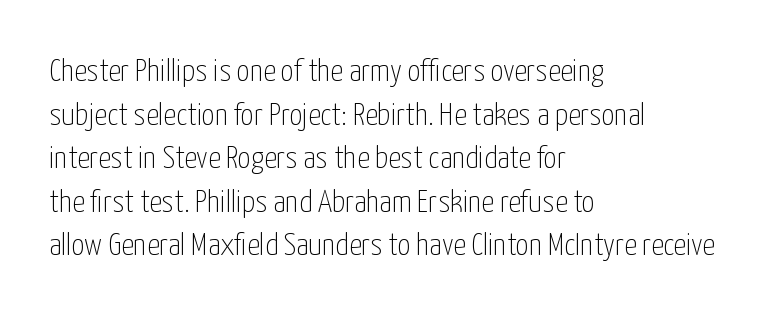
{"serif": "no", "italic": "no", "bold": "no", "weight": "thin", "width": "condensed", "stroke_contrast": "low", "x_height": "medium", "monospaced": "no", "underline": "no", "align": "left", "line_spacing": "normal", "line_spacing_ratio": 1.36, "letter_spacing": "normal", "letter_spacing_em": 0.0, "glyph_px": 32}
